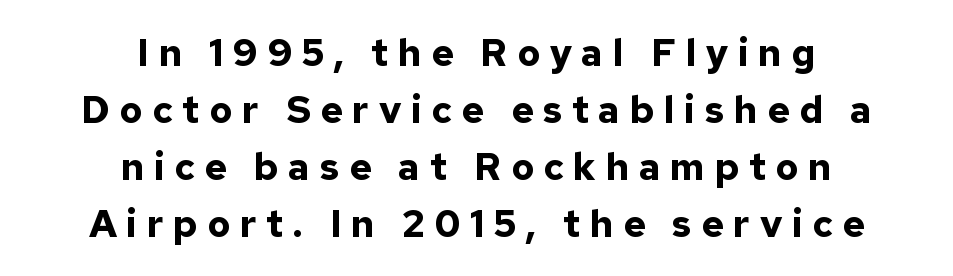
{"serif": "no", "italic": "no", "bold": "yes", "weight": "bold", "width": "normal", "stroke_contrast": "low", "x_height": "medium", "monospaced": "no", "underline": "no", "align": "center", "line_spacing": "normal", "line_spacing_ratio": 1.5, "letter_spacing": "wide", "letter_spacing_em": 0.25, "glyph_px": 38}
